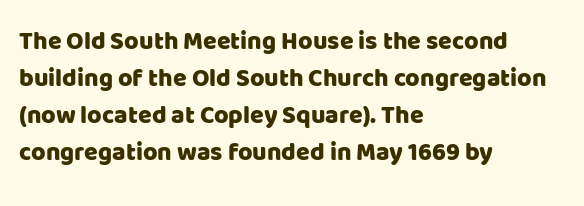
The image shows 25 px text type, upright; set left-aligned, normal line spacing (1.48x), normal letter spacing, not underlined.
